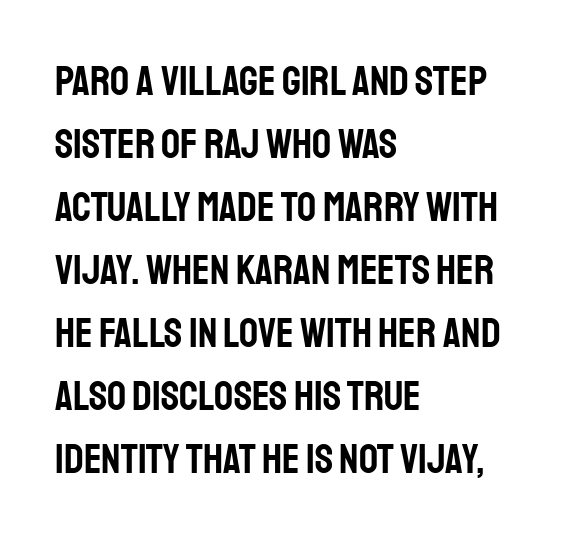
The image shows 42 px condensed sans-serif type, upright; set left-aligned, normal line spacing (1.5x), normal letter spacing, not underlined; low stroke contrast and a large x-height.
